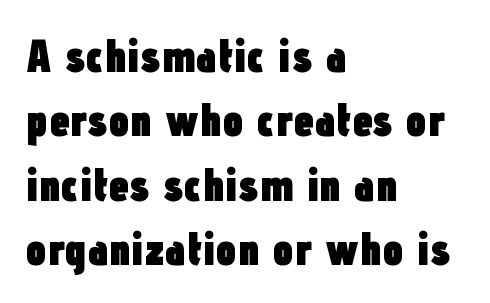
Nobody drew a line under any word here. Nope, not italic — everything's standing straight. Emphasis by weight is at full strength: bold. This sample uses plain, unmodified letter spacing.
